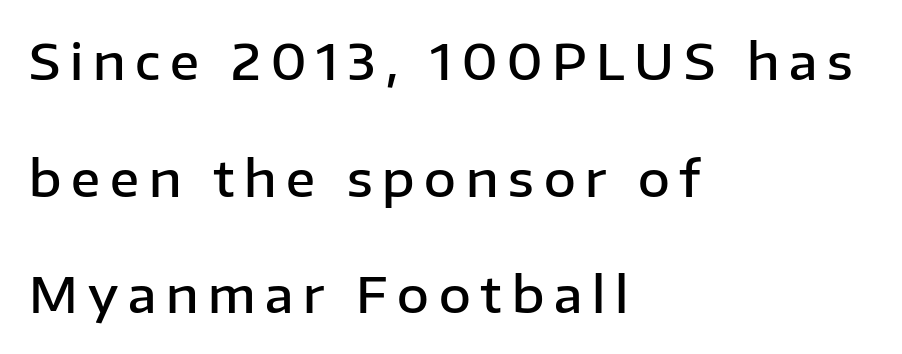
This rendering widens character spacing well past its baseline value. This is moderately heavy type, rendered in semibold. This rendering uses left alignment, leaving the right contour irregular. Interline gaps are noticeably wide in this sample. This sample has the flowing, uneven cadence of proportional lettering.
